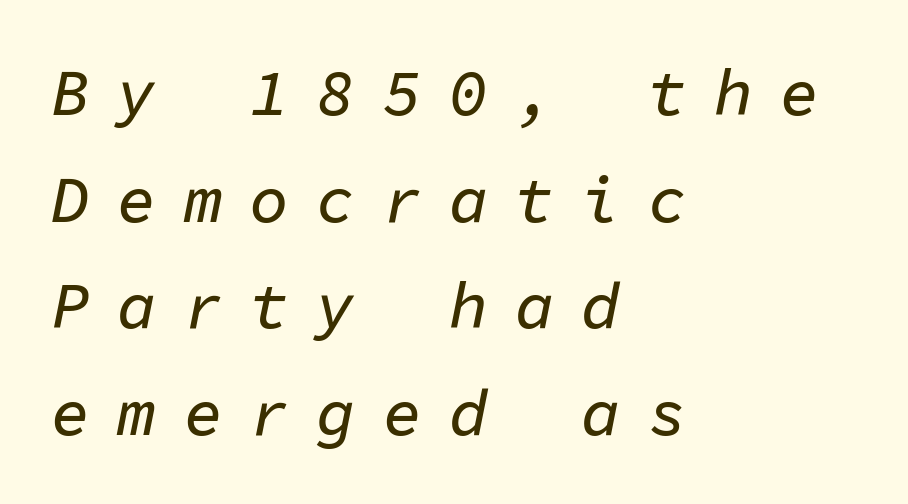
Q: Is the text italic (slanted)? A: Yes, it leans right by about 11 degrees.
Q: Is the text underlined? A: No.
Q: How is the paragraph aligned? A: Left-aligned.
Q: Is the spacing between letters normal or unusually wide? A: Unusually wide.
Q: Is the spacing between lines tight, normal or loose? A: Normal.
Q: Width (condensed, normal, or wide)? A: Normal.
Q: Stroke contrast? A: Low.
Q: x-height? A: Medium.
Q: Monospaced? A: Yes.
